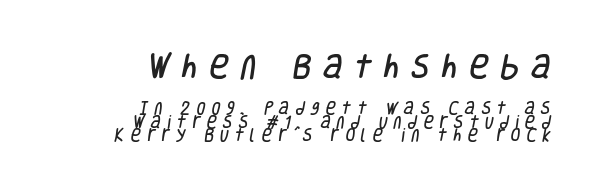
Q: Is the text underlined? A: No.
Q: How is the paragraph aligned? A: Right-aligned.
Q: Is the spacing between letters normal or unusually wide? A: Unusually wide.
Q: Is the spacing between lines tight, normal or loose? A: Tight.
Q: Which block of text is set in a larger size, the first (top) or the second (bottom)? A: The first (top) one.
